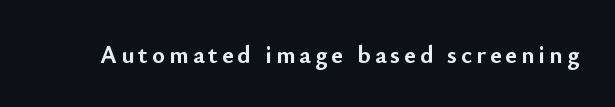
{"italic": "no", "bold": "yes", "underline": "no", "glyph_px": 25}
